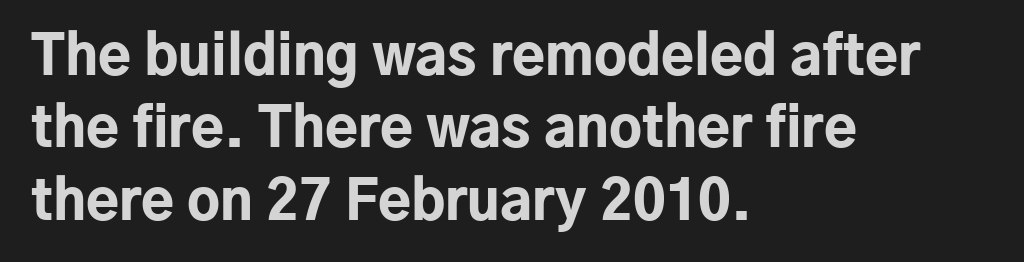
Q: Is the text bold? A: Yes.
Q: Is the text italic (slanted)? A: No, it is upright.
Q: Is the typeface a serif or a sans-serif typeface? A: Sans-serif.
Q: Is the text underlined? A: No.
Q: How is the paragraph aligned? A: Left-aligned.
Q: Is the spacing between letters normal or unusually wide? A: Normal.
Q: Is the spacing between lines tight, normal or loose? A: Normal.
Q: Width (condensed, normal, or wide)? A: Normal.
Q: Stroke contrast? A: Low.
Q: x-height? A: Medium.
Q: Monospaced? A: No.
